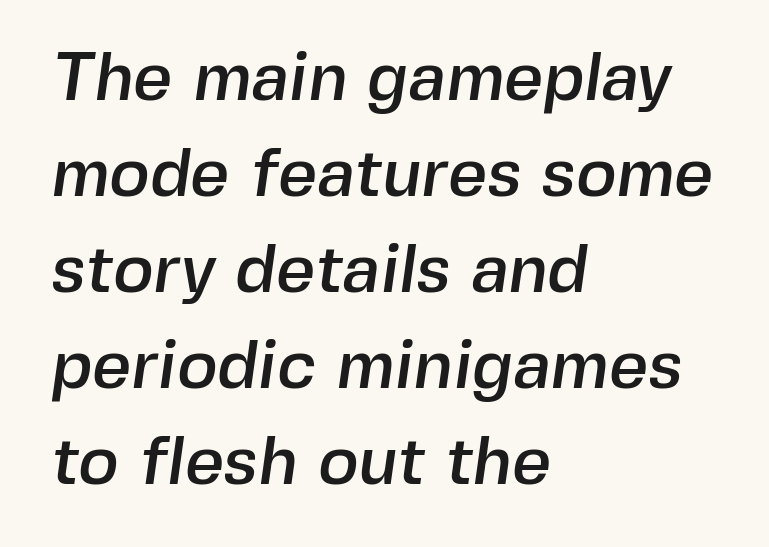
{"serif": "no", "width": "normal", "x_height": "medium", "monospaced": "no", "underline": "no", "align": "left", "line_spacing": "normal", "line_spacing_ratio": 1.41, "letter_spacing": "normal", "letter_spacing_em": 0.0, "glyph_px": 68}
